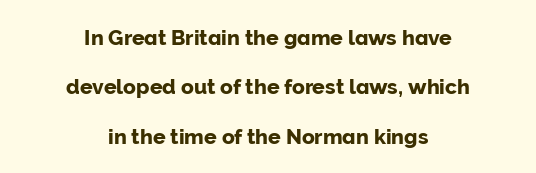
Q: Is the text italic (slanted)? A: No, it is upright.
Q: Is the text underlined? A: No.
Q: How is the paragraph aligned? A: Centered.
Q: Is the spacing between letters normal or unusually wide? A: Normal.
Q: Is the spacing between lines tight, normal or loose? A: Loose.
